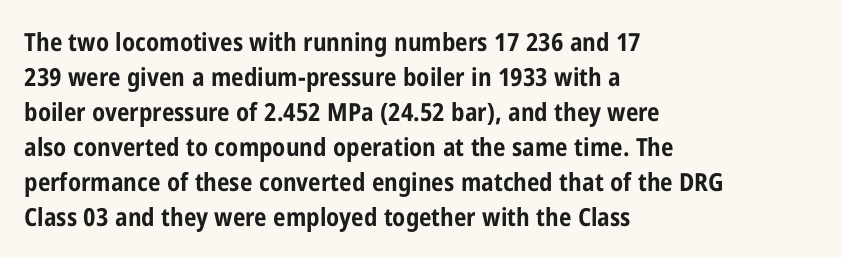
Nope, not italic — everything's standing straight. Regular leading. Teacher's note: observe the even left margin — that is flush-left alignment. The space beneath each line is pristine and unruled. Glyph-to-glyph distance matches everyday printed text.
